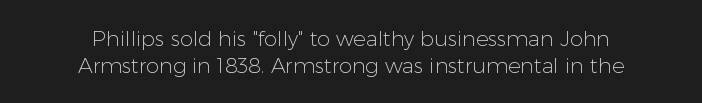
Q: Is the text bold? A: No.
Q: Is the text italic (slanted)? A: No, it is upright.
Q: Is the text underlined? A: No.
Q: How is the paragraph aligned? A: Centered.
Q: Is the spacing between letters normal or unusually wide? A: Normal.
Q: Is the spacing between lines tight, normal or loose? A: Normal.
